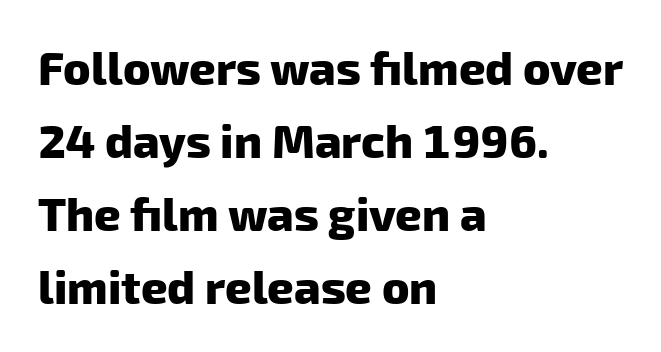
The typesetter chose a ragged-right arrangement here. Spacing between characters is what you'd get straight out of the box. The typesetting leans heavy: a genuine bold. A typesetter would call this proportional, since set widths differ per character. The string is rendered with underlining switched off.
